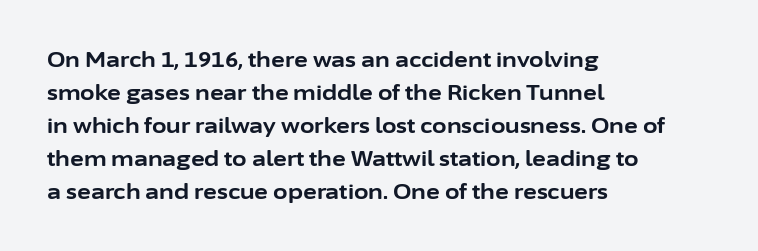
The sample has been set heavy, in full bold. Any mark beneath the type? The region is blank. The ragged edge is on the right, which tells us the setting is flush left. This sample uses plain, unmodified letter spacing. Posture: vertical. Does the leading feel generous? No, just average.
